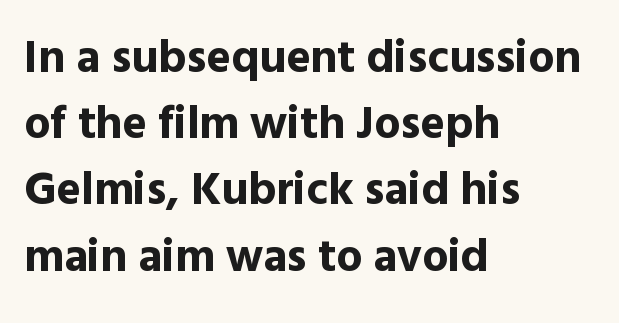
Q: Is the text bold? A: Yes.
Q: Is the text italic (slanted)? A: No, it is upright.
Q: Is the typeface a serif or a sans-serif typeface? A: Sans-serif.
Q: Is the text underlined? A: No.
Q: How is the paragraph aligned? A: Left-aligned.
Q: Is the spacing between letters normal or unusually wide? A: Normal.
Q: Is the spacing between lines tight, normal or loose? A: Normal.
Q: Width (condensed, normal, or wide)? A: Normal.
Q: x-height? A: Medium.
Q: Monospaced? A: No.
